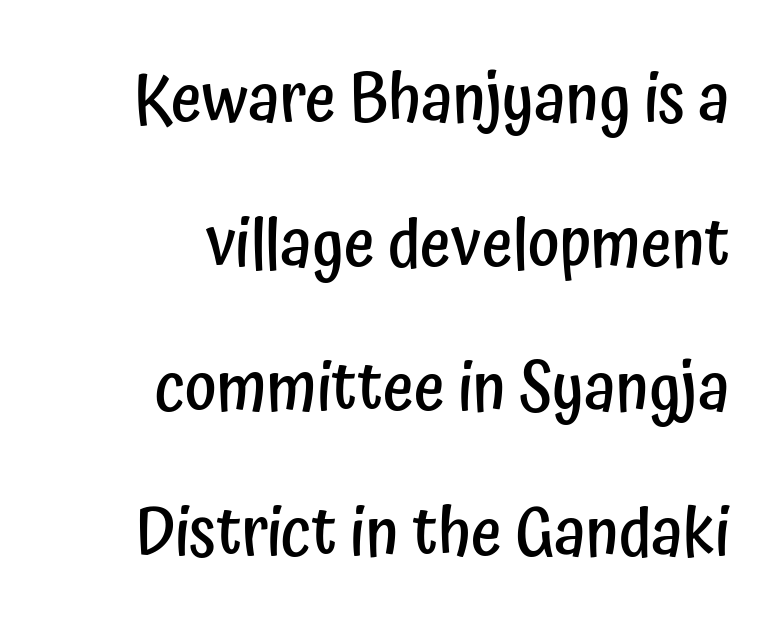
Q: Is the text bold? A: Semi-bold.
Q: Is the text italic (slanted)? A: No, it is upright.
Q: Is the typeface a serif or a sans-serif typeface? A: Sans-serif.
Q: Is the text underlined? A: No.
Q: How is the paragraph aligned? A: Right-aligned.
Q: Is the spacing between letters normal or unusually wide? A: Normal.
Q: Is the spacing between lines tight, normal or loose? A: Loose.
Q: Width (condensed, normal, or wide)? A: Condensed.
Q: Stroke contrast? A: Low.
Q: x-height? A: Medium.
Q: Monospaced? A: No.
